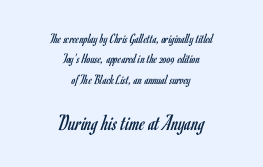
The image shows 23 px text type; set centered, normal line spacing (1.45x), normal letter spacing, not underlined; the second (bottom) block is 1.64x larger.
